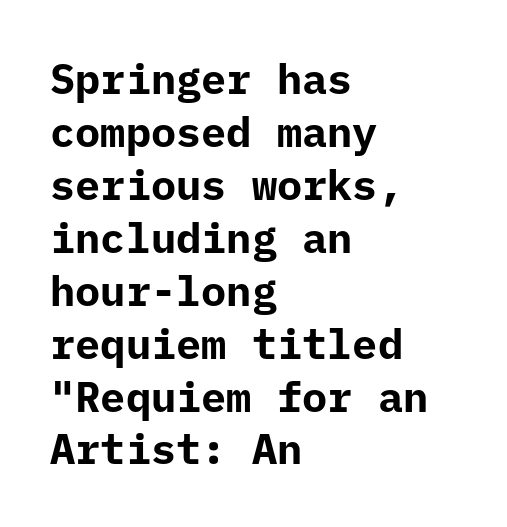
Descenders hang freely into open space. Heavy-handed strokes throughout: this text is bold. Posture: vertical. Successive baselines arrive at the customary interval. These lines are composed in type without serifs. Compared with typical body copy, the letter spacing here is the same.
